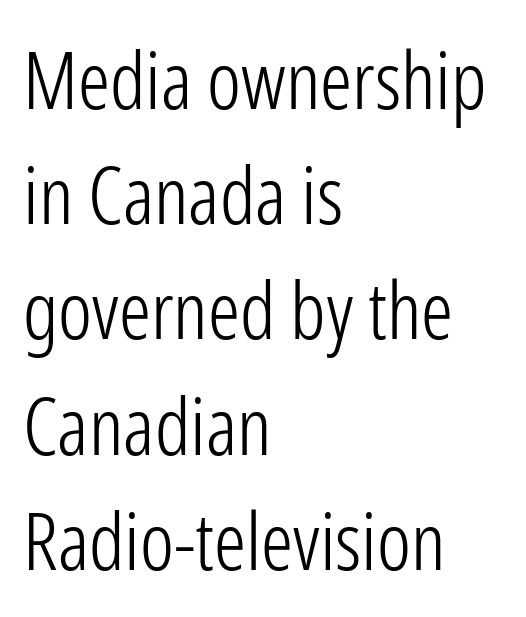
Every stem runs plumb, perpendicular to the baseline. The vertical gap from one line to the next is medium. Reading down the block, your eye returns to a fixed left position each line. The rendering shows plain stroke endings on the letterforms — a sans-serif design. Decoration check: the copy has no underline. Compared with typical body copy, the letter spacing here is the same.
